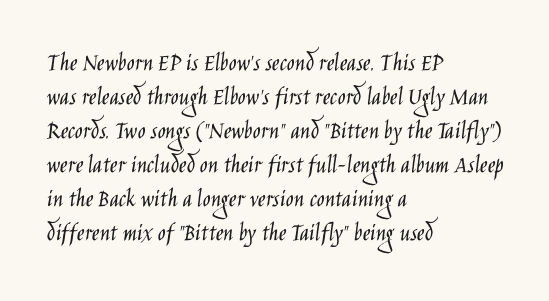
Q: Is the text bold? A: No.
Q: Is the text italic (slanted)? A: Yes.
Q: Is the text underlined? A: No.
Q: How is the paragraph aligned? A: Left-aligned.
Q: Is the spacing between letters normal or unusually wide? A: Normal.
Q: Is the spacing between lines tight, normal or loose? A: Normal.
